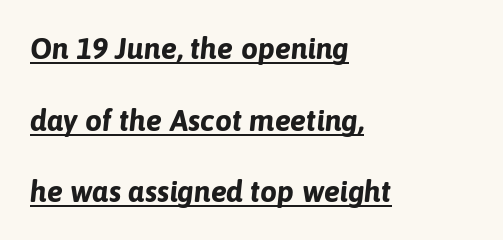
The letters sit at their default tracking, neither squeezed nor spread. You can tell it's italic because the verticals aren't actually vertical. Each line starts at the same left margin while the right side varies. Strokes here are thick enough to call this a true bold. The words here are underlined. If you measured baseline to baseline, you'd find a long distance.
